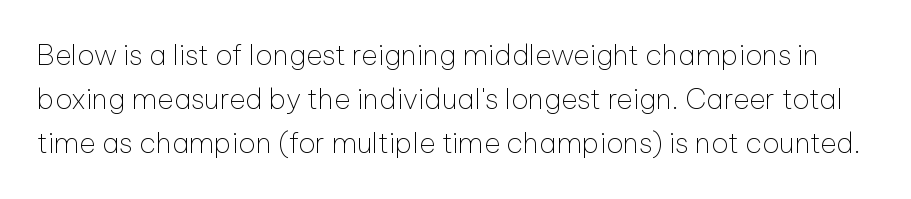
{"serif": "no", "italic": "no", "bold": "no", "weight": "thin", "width": "normal", "stroke_contrast": "low", "x_height": "medium", "monospaced": "no", "underline": "no", "line_spacing": "normal", "line_spacing_ratio": 1.58, "letter_spacing": "normal", "letter_spacing_em": 0.0, "glyph_px": 28}
